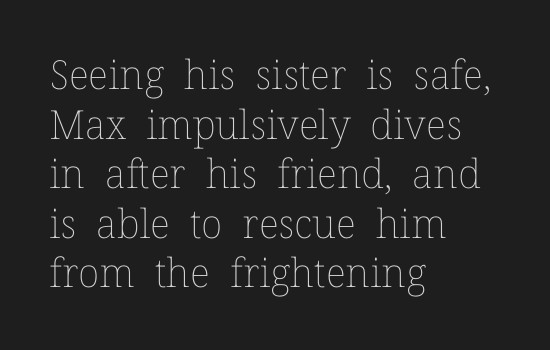
The image shows 40 px thin type, upright; set left-aligned, line spacing 1.24x, normal letter spacing, not underlined; low stroke contrast and a medium x-height.
